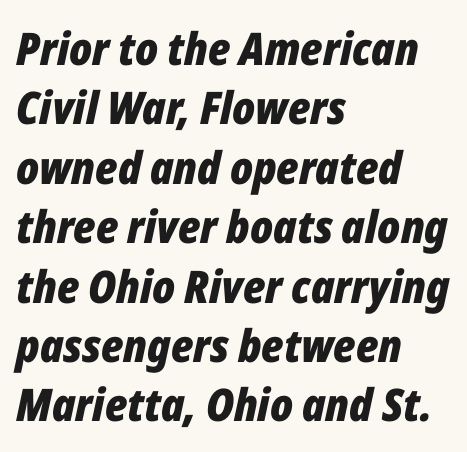
{"italic": "yes", "lean": "right", "slant_degrees": 12, "bold": "yes", "weight": "bold", "width": "condensed", "stroke_contrast": "low", "x_height": "medium", "monospaced": "no", "underline": "no", "align": "left", "line_spacing": "normal", "line_spacing_ratio": 1.32, "letter_spacing": "normal", "letter_spacing_em": 0.0, "glyph_px": 45}
